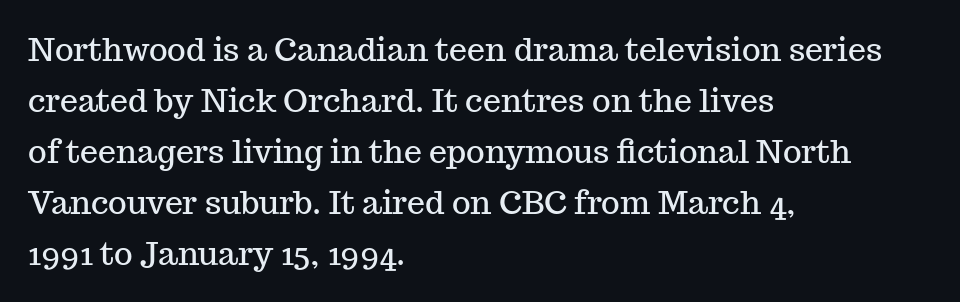
The image shows 32 px serif type, upright; set left-aligned, normal line spacing (1.59x), normal letter spacing, not underlined; medium stroke contrast and a medium x-height.
